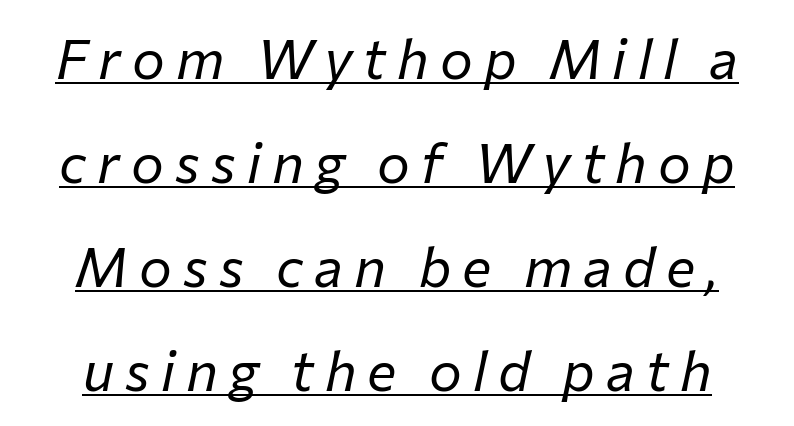
{"italic": "yes", "lean": "right", "slant_degrees": 12, "bold": "no", "weight": "regular", "width": "normal", "stroke_contrast": "low", "x_height": "medium", "monospaced": "no", "underline": "yes", "line_spacing_ratio": 1.89, "letter_spacing": "wide", "letter_spacing_em": 0.2, "glyph_px": 55}
